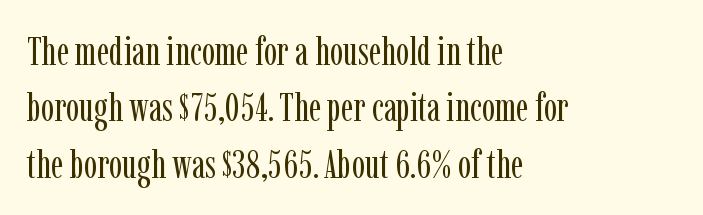
Q: Is the text bold? A: No.
Q: Is the text italic (slanted)? A: No, it is upright.
Q: Is the typeface a serif or a sans-serif typeface? A: Serif.
Q: Is the text underlined? A: No.
Q: How is the paragraph aligned? A: Left-aligned.
Q: Is the spacing between letters normal or unusually wide? A: Normal.
Q: Is the spacing between lines tight, normal or loose? A: Normal.
Q: Width (condensed, normal, or wide)? A: Condensed.
Q: Stroke contrast? A: Low.
Q: x-height? A: Medium.
Q: Monospaced? A: No.
